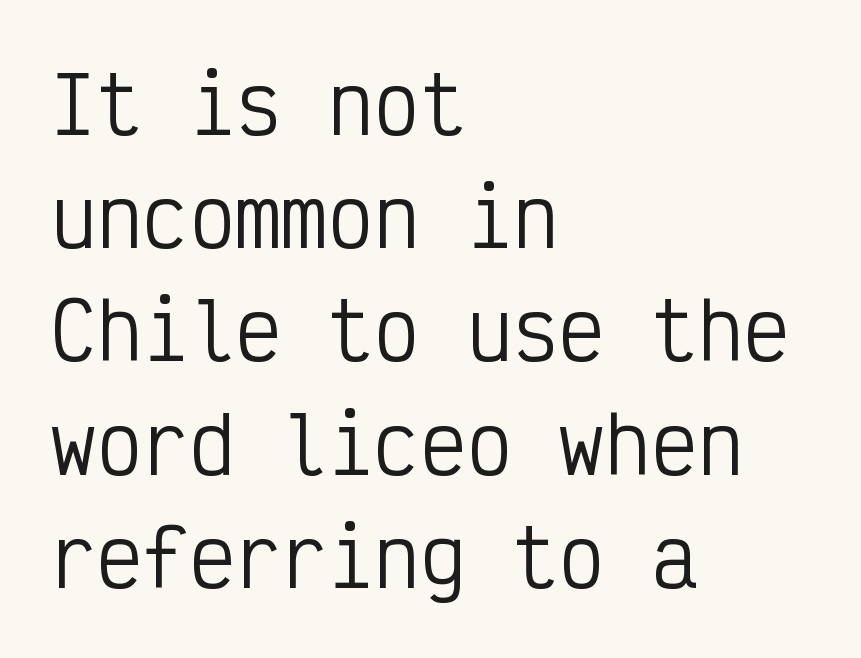
Honestly, the letter spacing is just normal — you wouldn't notice it. Heft: none added — not bold. The passage shown is typed in a monospace face where columns stay perfectly aligned. When letters stand straight like this, we call the style roman or upright.
